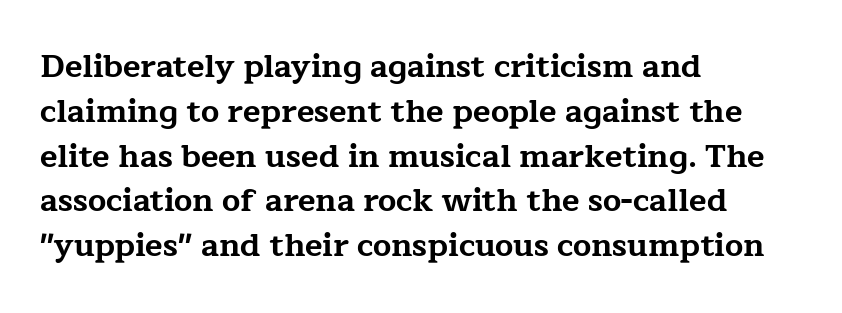
The space between consecutive lines is moderate. Examine the stroke ends and you'll spot serifs. What stands out about the letter spacing? Nothing — it is the standard amount. Decoration check: the copy has no underline. A dark, heavy texture on the line: the type is bold.
